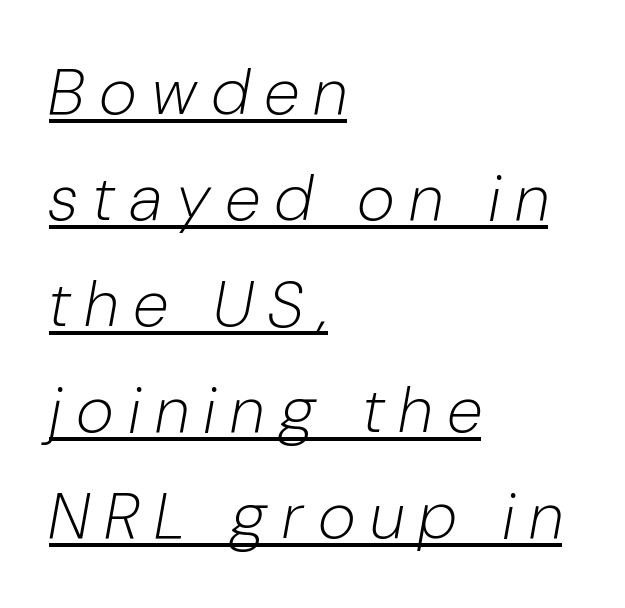
Q: Is the text bold? A: No.
Q: Is the text italic (slanted)? A: Yes, it leans right by about 10 degrees.
Q: Is the text underlined? A: Yes.
Q: How is the paragraph aligned? A: Left-aligned.
Q: Is the spacing between letters normal or unusually wide? A: Unusually wide.
Q: Is the spacing between lines tight, normal or loose? A: Normal.
Q: Width (condensed, normal, or wide)? A: Condensed.
Q: Stroke contrast? A: Low.
Q: x-height? A: Medium.
Q: Monospaced? A: No.
